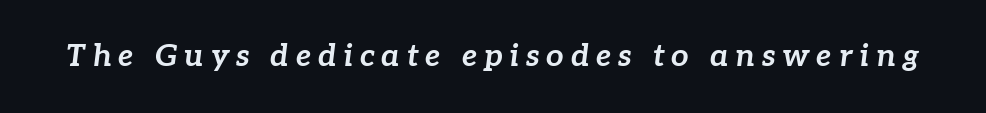
The image shows 31 px bold type, italic (leaning right); set unusually wide letter spacing (+0.22 em), not underlined; low stroke contrast and a medium x-height.
